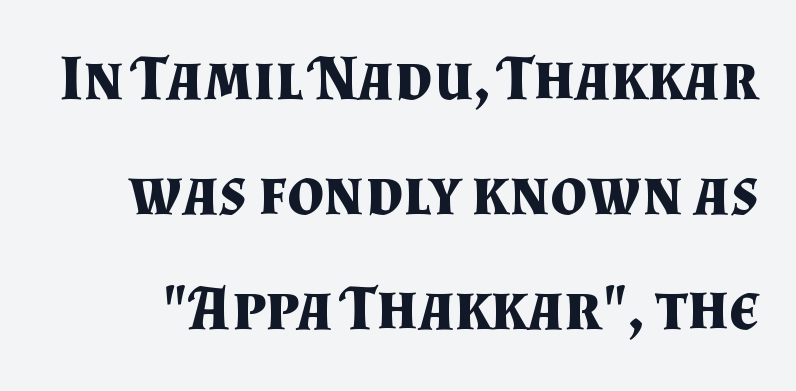
{"serif": "yes", "italic": "no", "bold": "yes", "weight": "bold", "width": "normal", "stroke_contrast": "medium", "x_height": "small", "monospaced": "no", "underline": "no", "line_spacing_ratio": 1.8, "letter_spacing": "normal", "letter_spacing_em": 0.0, "glyph_px": 64}
